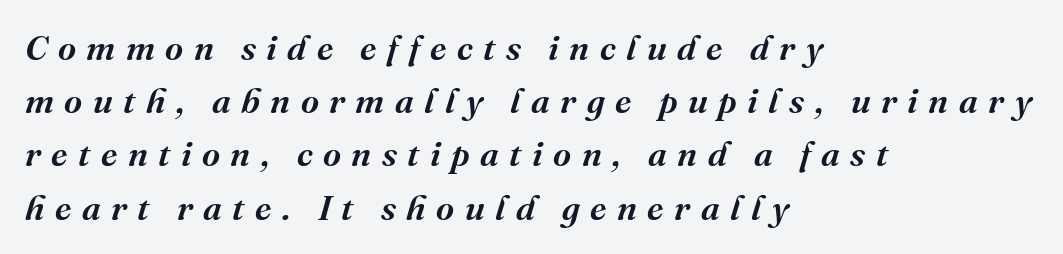
{"serif": "yes", "italic": "yes", "lean": "right", "slant_degrees": 16, "width": "normal", "stroke_contrast": "medium", "x_height": "medium", "monospaced": "no", "underline": "no", "align": "left", "line_spacing": "normal", "line_spacing_ratio": 1.52, "letter_spacing": "wide", "letter_spacing_em": 0.3, "glyph_px": 35}
